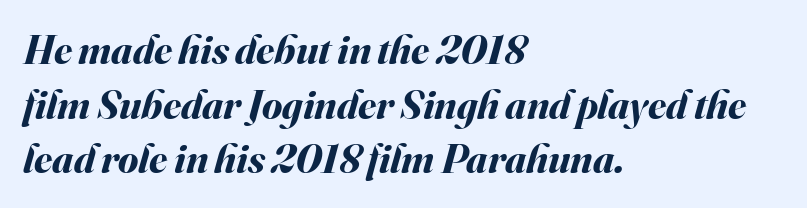
{"italic": "yes", "lean": "right", "slant_degrees": 16, "bold": "yes", "weight": "bold", "width": "normal", "stroke_contrast": "medium", "x_height": "small", "monospaced": "no", "underline": "no", "align": "left", "line_spacing": "normal", "line_spacing_ratio": 1.33, "letter_spacing": "normal", "letter_spacing_em": 0.0, "glyph_px": 41}
